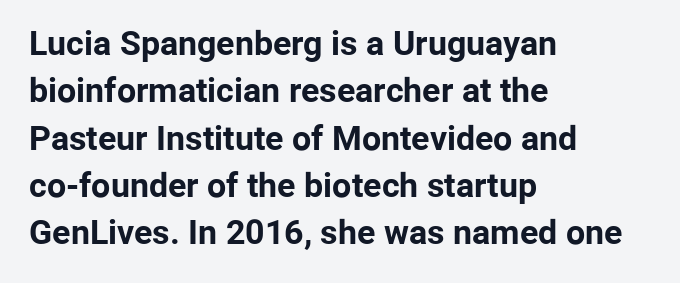
{"serif": "no", "italic": "no", "bold": "yes", "weight": "bold", "width": "normal", "stroke_contrast": "low", "x_height": "medium", "monospaced": "no", "underline": "no", "align": "left", "line_spacing": "normal", "line_spacing_ratio": 1.39, "letter_spacing": "normal", "letter_spacing_em": 0.0, "glyph_px": 34}
